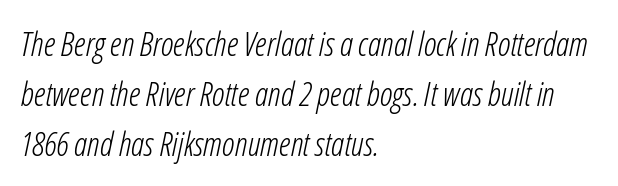
Quick note: underline off. Nobody touched the tracking dial on this one. The face used here is proportionally spaced, like ordinary book or web type. A normal amount of white space separates one row of letters from the next. Posture: slanted. The text block is weighted toward the left margin, trailing off unevenly rightward.
